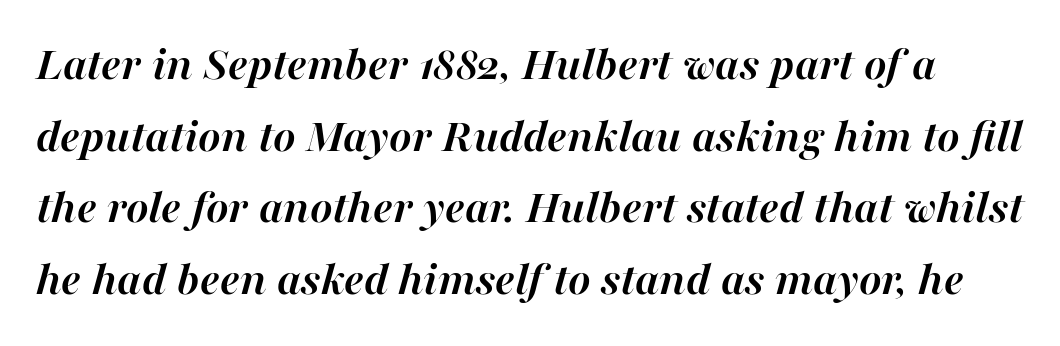
The image shows 48 px semibold type, italic (leaning right); set normal line spacing (1.49x), normal letter spacing, not underlined; high stroke contrast and a medium x-height.
